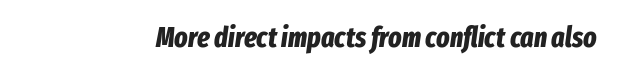
{"italic": "yes", "lean": "right", "slant_degrees": 8, "bold": "yes", "weight": "bold", "width": "condensed", "stroke_contrast": "low", "x_height": "medium", "monospaced": "no", "underline": "no", "letter_spacing": "normal", "letter_spacing_em": 0.0, "glyph_px": 28}
